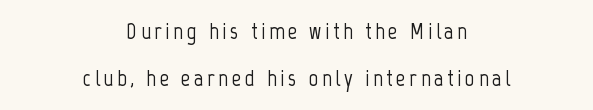
{"italic": "no", "underline": "no", "align": "center", "line_spacing": "loose", "line_spacing_ratio": 2.06, "glyph_px": 23}
